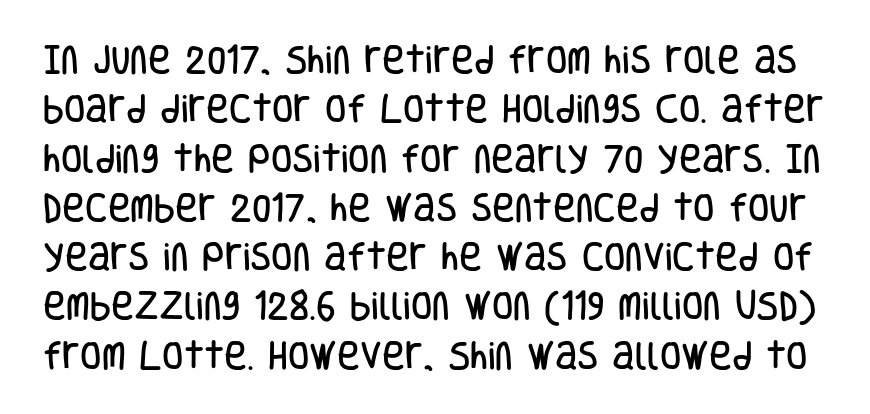
The image shows 31 px condensed sans-serif type, upright; set normal line spacing (1.59x), normal letter spacing, not underlined; low stroke contrast and a large x-height.
